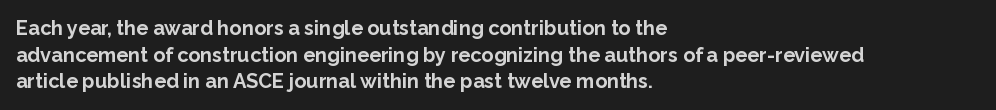
The typography opts for an upright posture over an oblique one. A classic flush-left, rag-right setting is used for this passage. Words appear dense and cohesive because spacing is normal. A full-strength bold gives these letters their thick strokes. Rule under the text: the space is simply empty.
